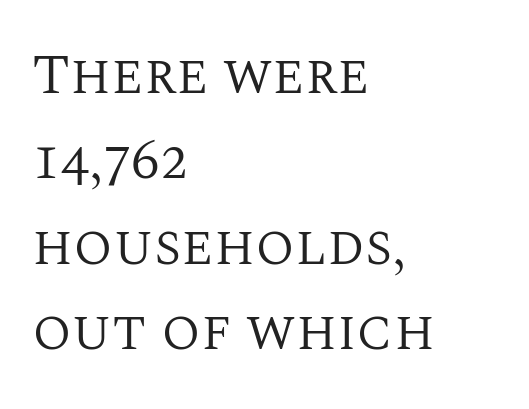
Posture: upright roman. Nobody touched the tracking dial on this one. Quick note: underline off. Spacing verdict: proportional, widths tailored to each character. The text block is weighted toward the left margin, trailing off unevenly rightward.
